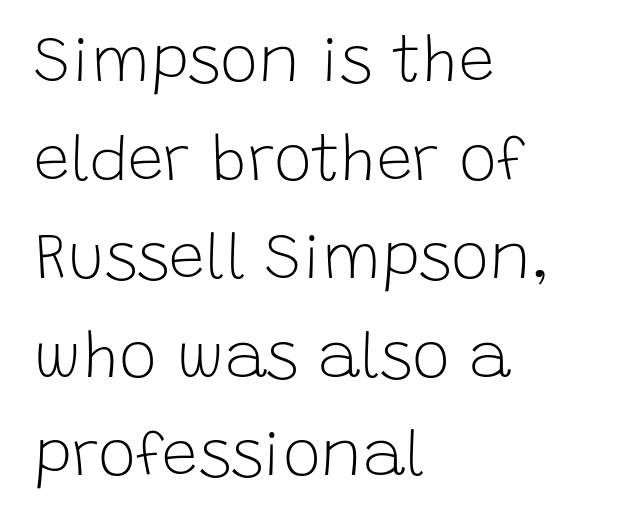
Q: Is the text bold? A: No.
Q: Is the text italic (slanted)? A: No, it is upright.
Q: Is the typeface a serif or a sans-serif typeface? A: Sans-serif.
Q: Is the text underlined? A: No.
Q: How is the paragraph aligned? A: Left-aligned.
Q: Is the spacing between letters normal or unusually wide? A: Normal.
Q: Is the spacing between lines tight, normal or loose? A: Normal.
Q: Width (condensed, normal, or wide)? A: Normal.
Q: Stroke contrast? A: Low.
Q: x-height? A: Large.
Q: Monospaced? A: No.
